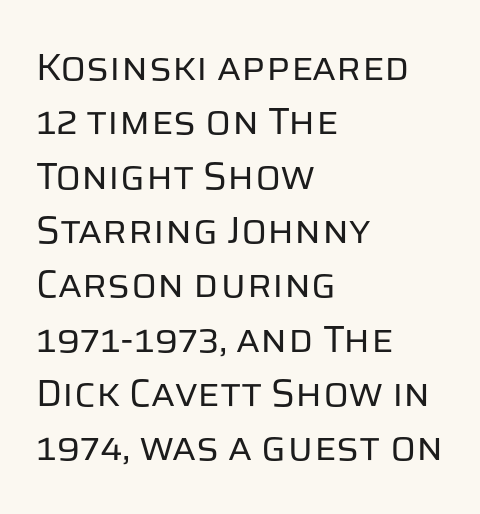
Q: Is the text bold? A: No.
Q: Is the text italic (slanted)? A: No, it is upright.
Q: Is the typeface a serif or a sans-serif typeface? A: Sans-serif.
Q: Is the text underlined? A: No.
Q: How is the paragraph aligned? A: Left-aligned.
Q: Is the spacing between letters normal or unusually wide? A: Normal.
Q: Is the spacing between lines tight, normal or loose? A: Normal.
Q: Width (condensed, normal, or wide)? A: Normal.
Q: Stroke contrast? A: Low.
Q: x-height? A: Large.
Q: Monospaced? A: No.
